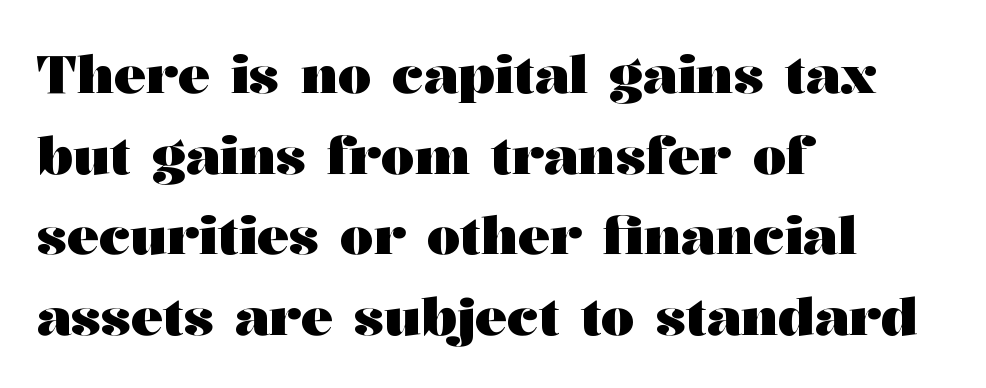
Q: Is the text bold? A: Yes.
Q: Is the text italic (slanted)? A: No, it is upright.
Q: Is the typeface a serif or a sans-serif typeface? A: Serif.
Q: Is the text underlined? A: No.
Q: How is the paragraph aligned? A: Left-aligned.
Q: Is the spacing between letters normal or unusually wide? A: Normal.
Q: Is the spacing between lines tight, normal or loose? A: Normal.
Q: Width (condensed, normal, or wide)? A: Wide.
Q: Stroke contrast? A: Medium.
Q: x-height? A: Medium.
Q: Monospaced? A: No.
